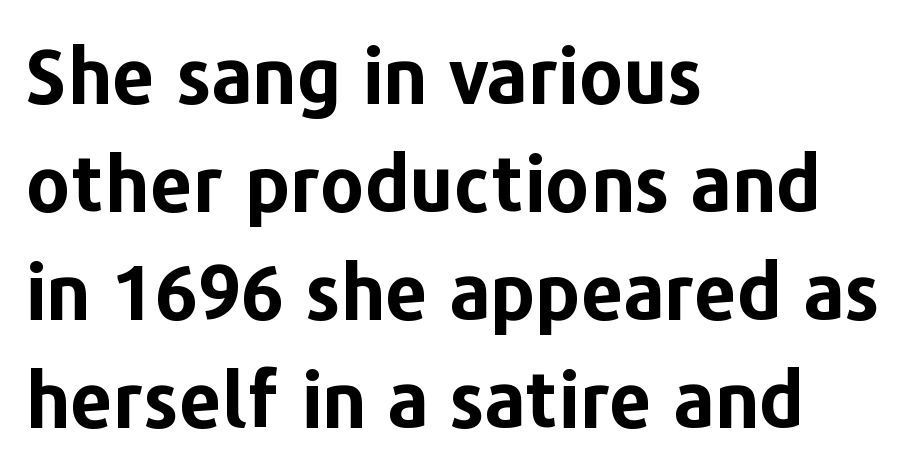
Note the varied advance widths — an 'i' is clearly narrower than an 'm'. Clear beneath every line of the passage. Words appear dense and cohesive because spacing is normal. A student would call this left alignment; a typographer would say flush left, rag right. Every stem runs plumb, perpendicular to the baseline.
